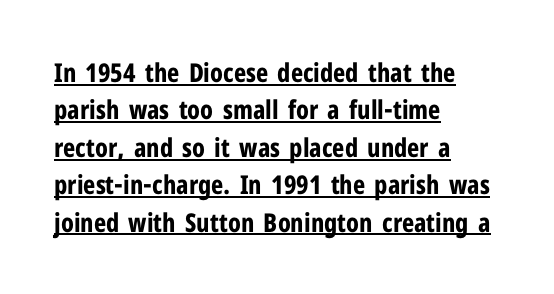
Q: Is the text bold? A: Yes.
Q: Is the text italic (slanted)? A: No, it is upright.
Q: Is the text underlined? A: Yes.
Q: How is the paragraph aligned? A: Left-aligned.
Q: Is the spacing between letters normal or unusually wide? A: Normal.
Q: Is the spacing between lines tight, normal or loose? A: Normal.
